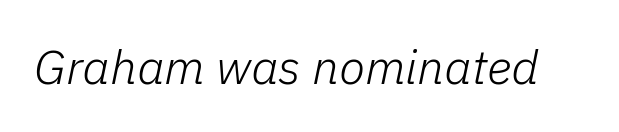
Q: Is the text bold? A: No.
Q: Is the text italic (slanted)? A: Yes, it leans right by about 11 degrees.
Q: Is the text underlined? A: No.
Q: Is the spacing between letters normal or unusually wide? A: Normal.
Q: Width (condensed, normal, or wide)? A: Normal.
Q: Stroke contrast? A: Low.
Q: x-height? A: Medium.
Q: Monospaced? A: No.
